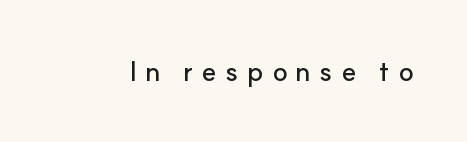
Honestly, there is no underline to notice here at all. Characters remain perfectly vertical along every line. This sample has the flowing, uneven cadence of proportional lettering. This is sans-serif lettering, the kind often seen on screens and signage.
